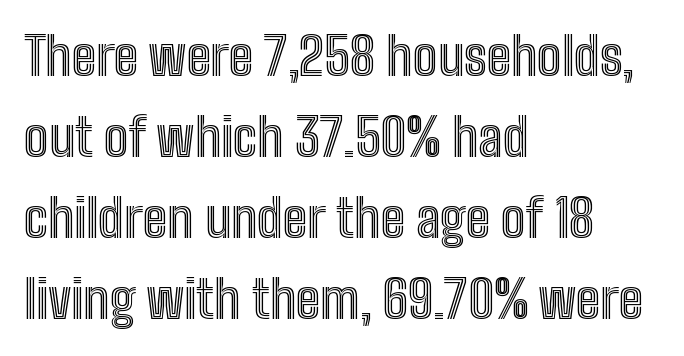
{"italic": "no", "width": "condensed", "x_height": "medium", "monospaced": "no", "underline": "no", "align": "left", "line_spacing": "normal", "line_spacing_ratio": 1.56, "letter_spacing": "normal", "letter_spacing_em": 0.0, "glyph_px": 52}
